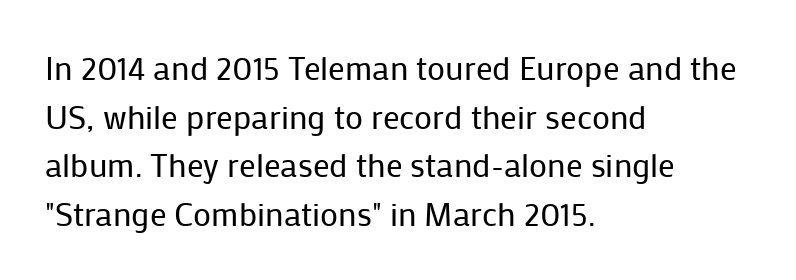
You can tell it's not italic because the verticals are truly vertical. On a weight scale, this lands at 450 or below. This rendering leaves character spacing at its baseline value. The letters advance in unequal steps, a hallmark of proportional type. Does the leading feel generous? No, just average.
